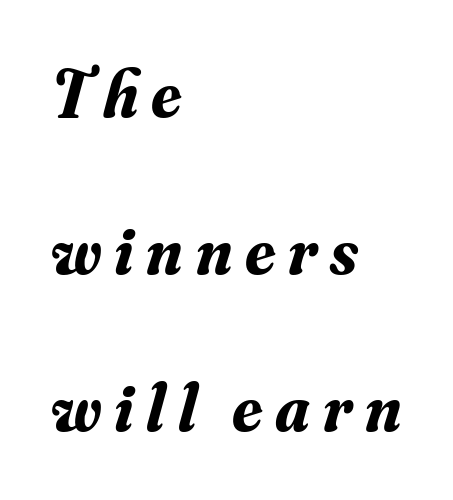
The image shows 67 px bold serif type, italic (leaning right); set left-aligned, loose line spacing (2.34x), not underlined; medium stroke contrast and a small x-height.
